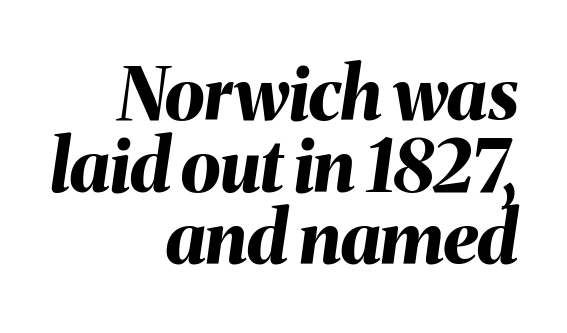
Anything drawn beneath the words? Only blank space. Summary of vertical rhythm: compact, with narrow interline spacing. These lines were composed using italics. Think of a printed novel: that variable character pitch is what you see here.
